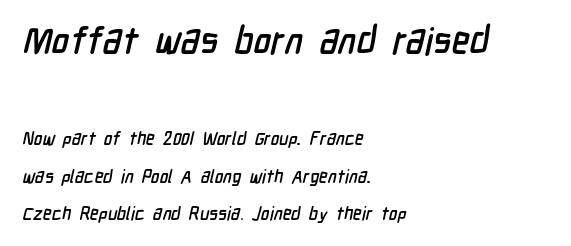
Bare-footed words on every line. Is the lower block the larger one? No — the upper block carries the bigger type. Serifs: no, the terminals of the letterforms are clean. Line beginnings align vertically; line endings do not. Between one letter and the next there's only the usual sliver of space. This block would shrink considerably if given ordinary leading; it's expanded now.
